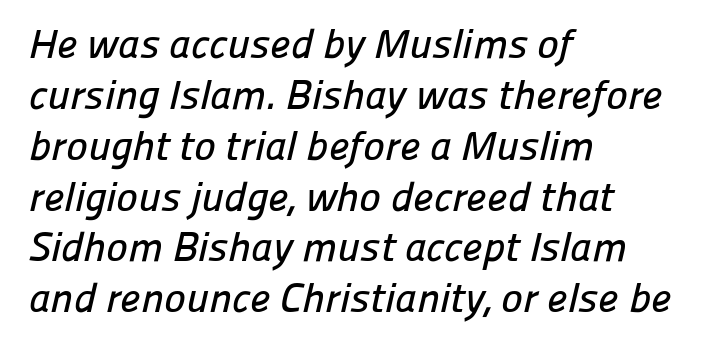
Layout note: lines flush left. A typesetter would call this proportional, since set widths differ per character. The typeface chosen for these lines omits serifs. Caption: standard tracking, unaltered.
